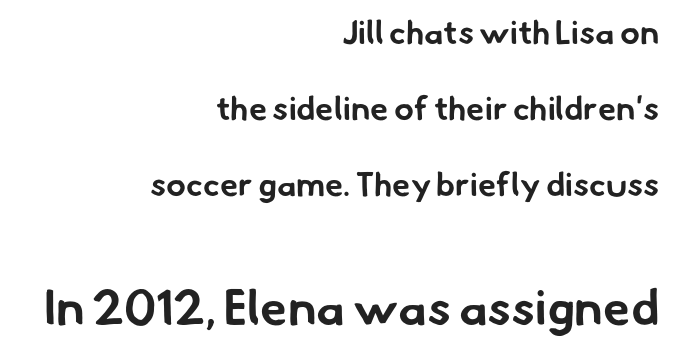
{"serif": "no", "bold": "yes", "weight": "bold", "width": "normal", "stroke_contrast": "low", "x_height": "small", "monospaced": "no", "underline": "no", "align": "right", "line_spacing": "loose", "line_spacing_ratio": 2.31, "letter_spacing": "normal", "letter_spacing_em": 0.0, "larger_block": "second", "size_ratio": 1.48, "glyph_px": 49}
